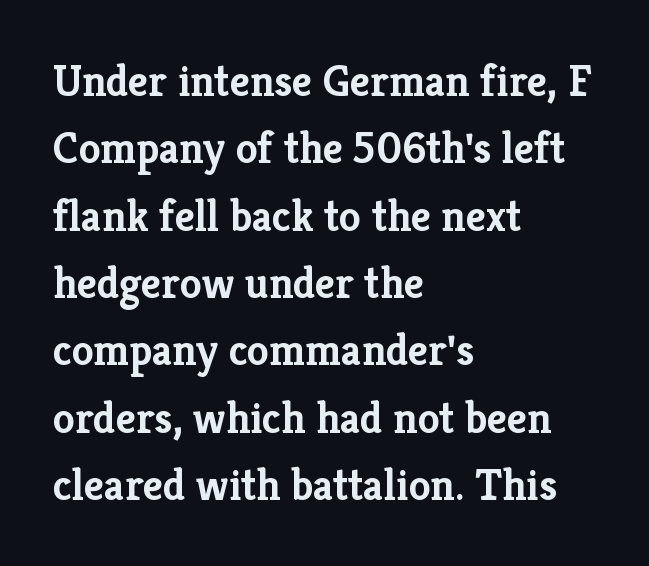
{"serif": "yes", "italic": "no", "bold": "yes", "weight": "semibold", "width": "normal", "stroke_contrast": "low", "x_height": "medium", "monospaced": "no", "underline": "no", "align": "left", "line_spacing": "normal", "line_spacing_ratio": 1.53, "letter_spacing": "normal", "letter_spacing_em": 0.0, "glyph_px": 44}
